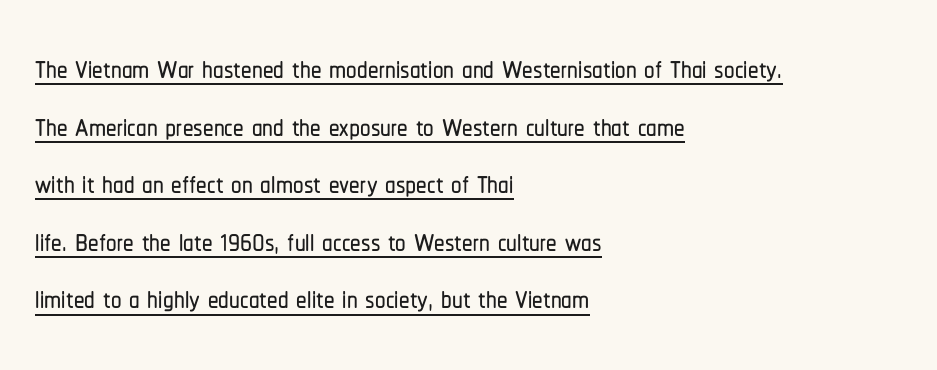
The type is set solid horizontally, with unmodified tracking. The typography opts for an upright posture over an oblique one. You can tell from the bare stems that sans-serif type was used. Where is the straight margin? On the left. The face used here is proportionally spaced, like ordinary book or web type. Each line of the rendering has a horizontal stroke beneath the glyphs.
